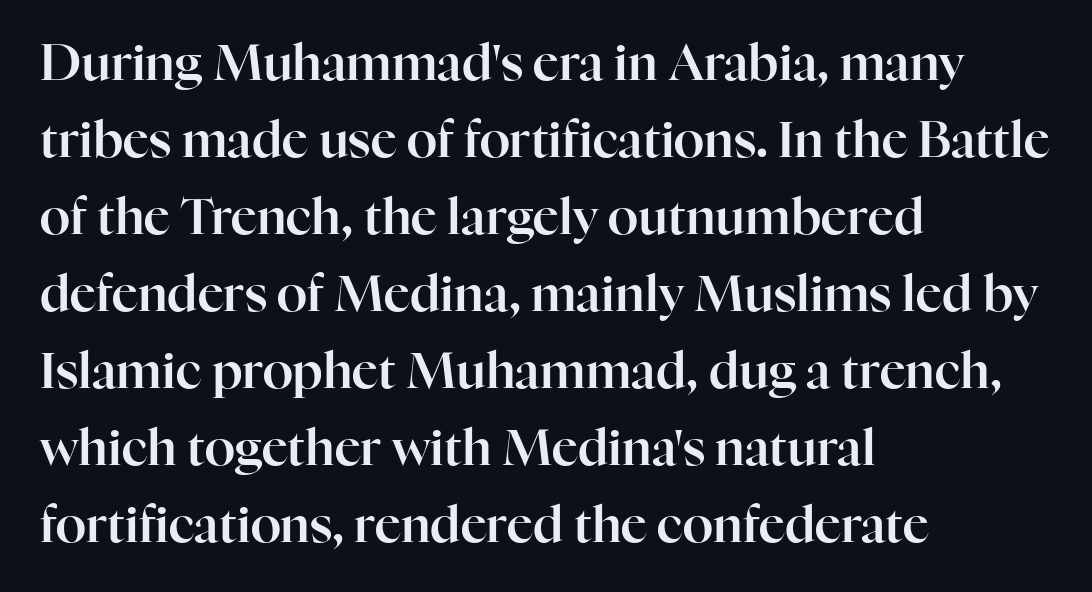
Q: Is the text italic (slanted)? A: No, it is upright.
Q: Is the typeface a serif or a sans-serif typeface? A: Serif.
Q: Is the text underlined? A: No.
Q: How is the paragraph aligned? A: Left-aligned.
Q: Is the spacing between letters normal or unusually wide? A: Normal.
Q: Is the spacing between lines tight, normal or loose? A: Normal.
Q: Width (condensed, normal, or wide)? A: Normal.
Q: Stroke contrast? A: High.
Q: x-height? A: Medium.
Q: Monospaced? A: No.
